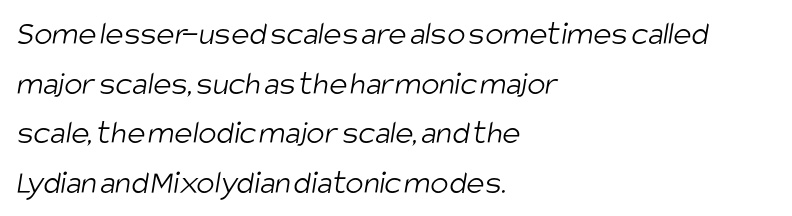
{"serif": "no", "bold": "no", "weight": "light", "width": "condensed", "stroke_contrast": "low", "x_height": "large", "monospaced": "no", "underline": "no", "align": "left", "line_spacing": "normal", "line_spacing_ratio": 1.46, "letter_spacing": "normal", "letter_spacing_em": 0.0, "glyph_px": 34}
